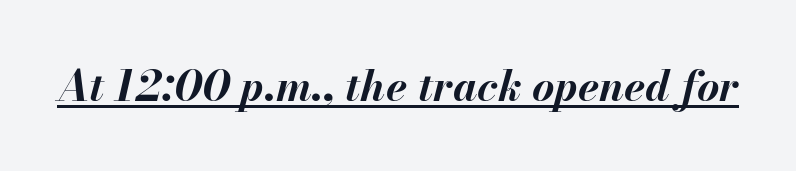
The image shows 43 px bold type, italic (leaning right); set normal letter spacing, underlined; medium stroke contrast and a small x-height.
